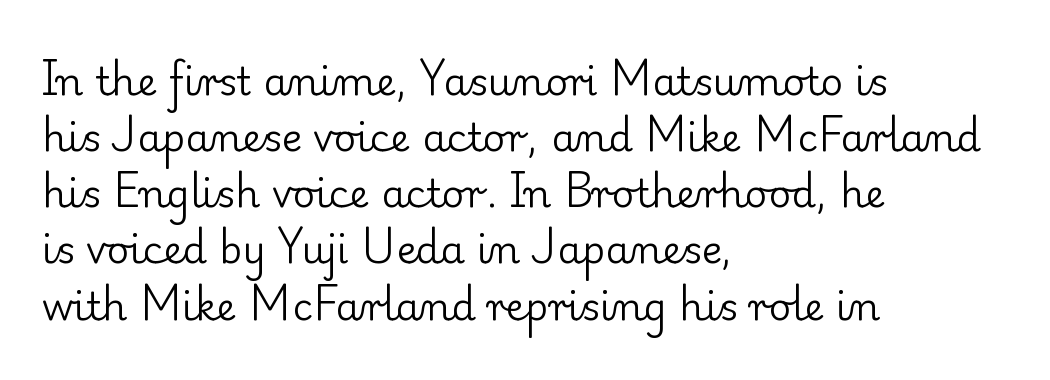
{"serif": "yes", "italic": "no", "bold": "no", "weight": "regular", "width": "normal", "stroke_contrast": "low", "x_height": "small", "monospaced": "no", "underline": "no", "align": "left", "line_spacing": "normal", "line_spacing_ratio": 1.44, "letter_spacing": "normal", "letter_spacing_em": 0.0, "glyph_px": 39}
